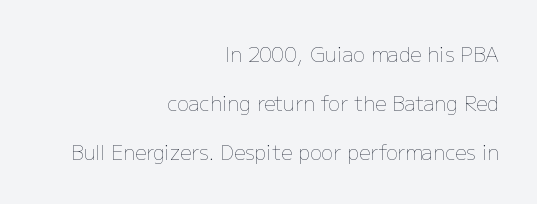
The image shows 20 px text type, upright; set right-aligned, loose line spacing (2.44x), normal letter spacing, not underlined.
